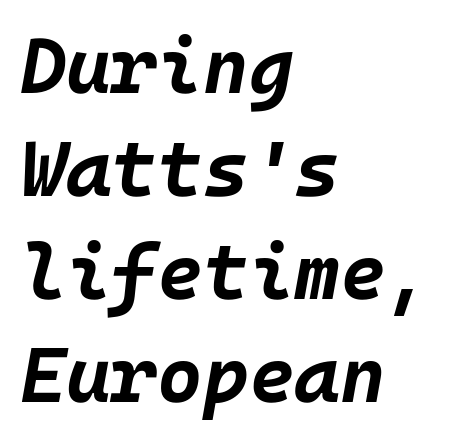
In terms of posture, this sample is oblique. On the weight axis this lands at bold, roughly 700. Teacher's note: observe the even left margin — that is flush-left alignment. Normally led — the rows are evenly, conventionally spaced.
